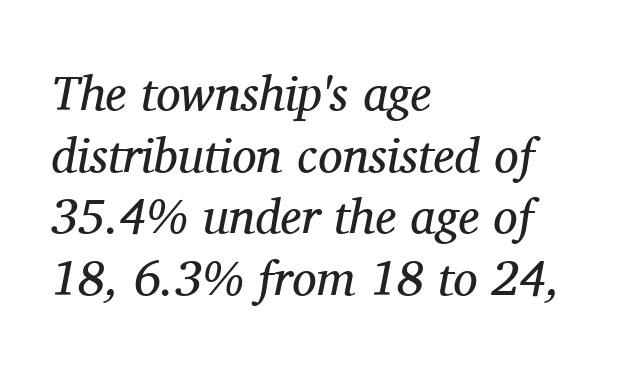
Q: Is the text bold? A: No.
Q: Is the text italic (slanted)? A: Yes, it leans right by about 11 degrees.
Q: Is the typeface a serif or a sans-serif typeface? A: Serif.
Q: Is the text underlined? A: No.
Q: How is the paragraph aligned? A: Left-aligned.
Q: Is the spacing between letters normal or unusually wide? A: Normal.
Q: Is the spacing between lines tight, normal or loose? A: Normal.
Q: Width (condensed, normal, or wide)? A: Normal.
Q: Stroke contrast? A: Medium.
Q: x-height? A: Medium.
Q: Monospaced? A: No.
